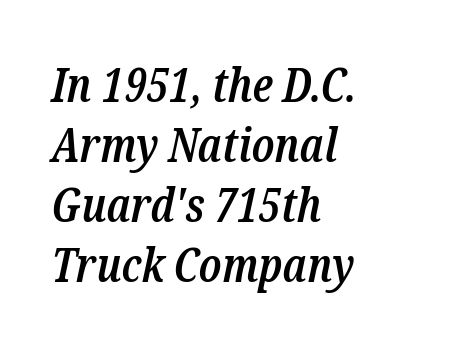
Small tapered or slab feet sit at the stroke ends, so this counts as serif. Emphasis by weight is partial: semibold. The passage shown is not underscored anywhere. Is the letter spacing exaggerated? No — it looks like the ordinary default. The rendering applies a slant to the glyphs. Alignment: flush left.
